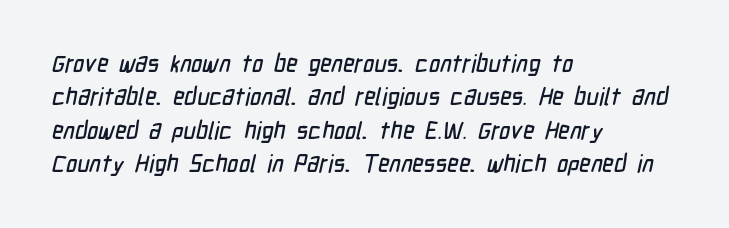
Q: Is the text underlined? A: No.
Q: How is the paragraph aligned? A: Left-aligned.
Q: Is the spacing between letters normal or unusually wide? A: Normal.
Q: Is the spacing between lines tight, normal or loose? A: Normal.
